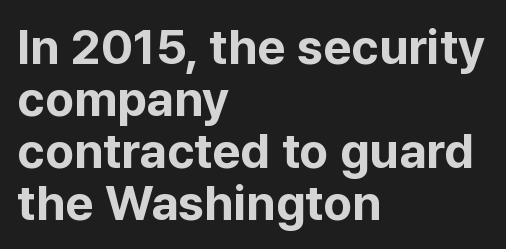
The image shows 49 px bold sans-serif type, upright; set left-aligned, tight line spacing (1.06x), normal letter spacing, not underlined; low stroke contrast and a medium x-height.
